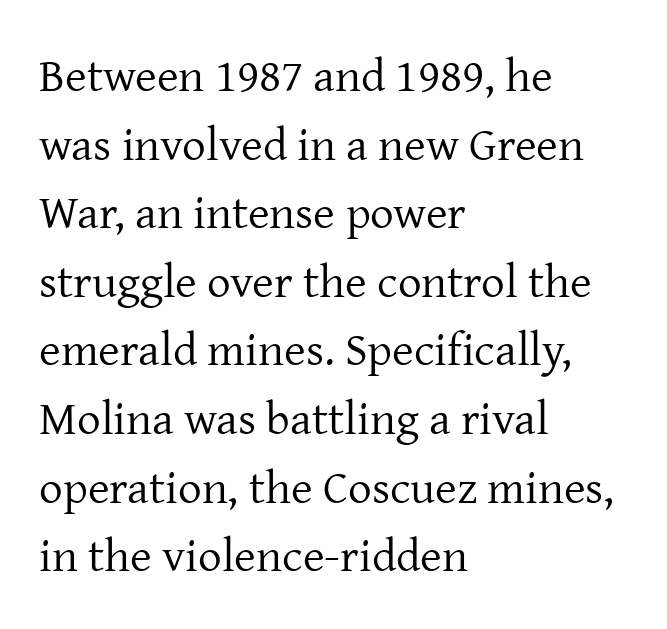
The image shows 47 px regular-weight serif type, upright; set left-aligned, normal line spacing (1.46x), normal letter spacing, not underlined; low stroke contrast and a medium x-height.
